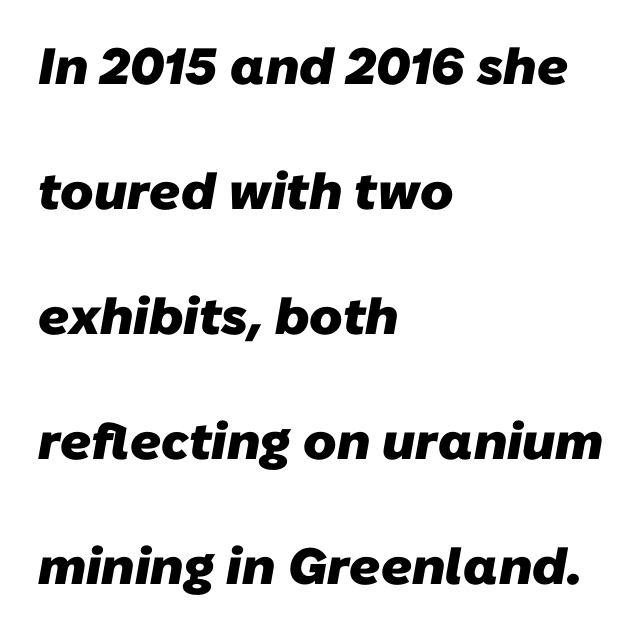
{"serif": "no", "bold": "yes", "weight": "heavy", "width": "normal", "stroke_contrast": "low", "x_height": "medium", "monospaced": "no", "underline": "no", "align": "left", "line_spacing": "loose", "line_spacing_ratio": 2.45, "letter_spacing": "normal", "letter_spacing_em": 0.0, "glyph_px": 51}
